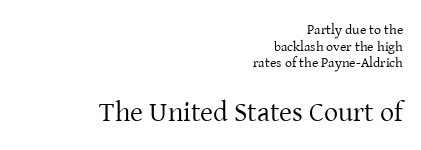
The image shows 28 px regular-weight serif type, upright; set right-aligned, line spacing 1.18x, normal letter spacing, not underlined; the second (bottom) block is 2.0x larger; low stroke contrast and a medium x-height.
